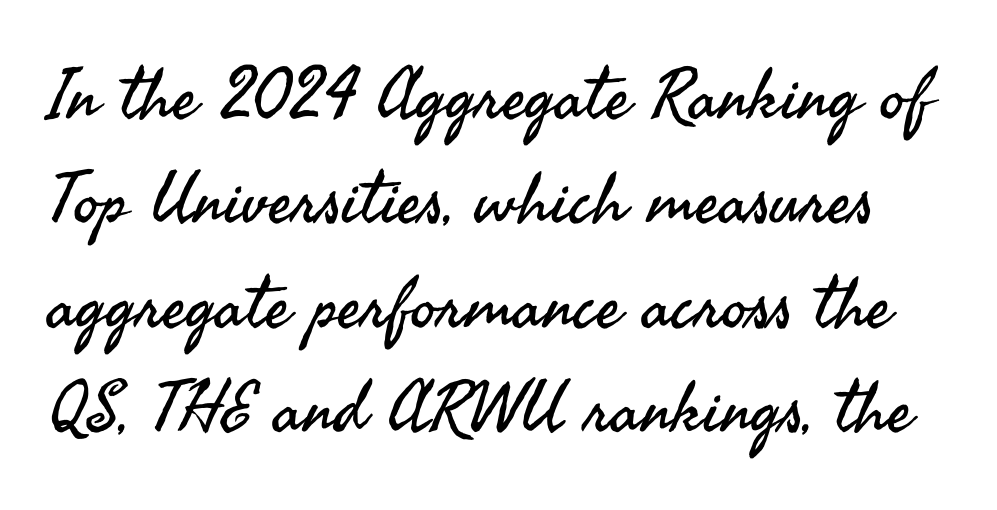
Q: Is the text bold? A: No.
Q: Is the text italic (slanted)? A: Yes.
Q: Is the typeface a serif or a sans-serif typeface? A: Sans-serif.
Q: Is the text underlined? A: No.
Q: Is the spacing between letters normal or unusually wide? A: Normal.
Q: Is the spacing between lines tight, normal or loose? A: Normal.
Q: Width (condensed, normal, or wide)? A: Normal.
Q: Stroke contrast? A: Medium.
Q: x-height? A: Small.
Q: Monospaced? A: No.
